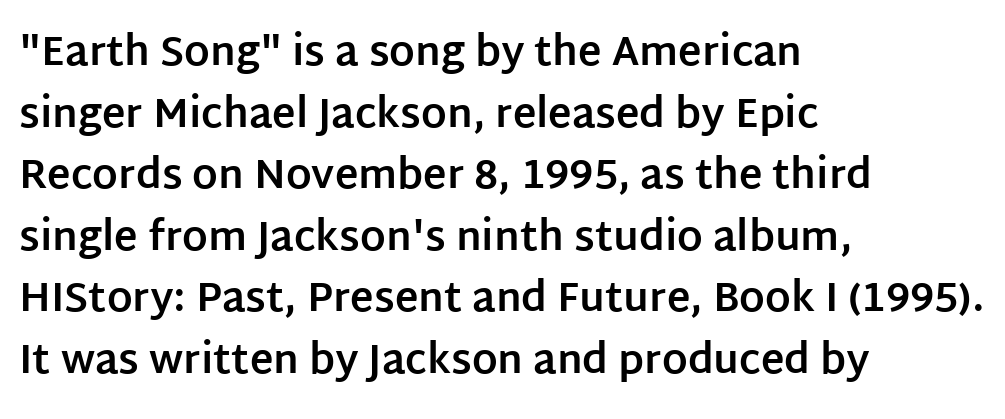
{"serif": "no", "italic": "no", "bold": "yes", "weight": "bold", "width": "normal", "stroke_contrast": "low", "x_height": "large", "monospaced": "no", "underline": "no", "align": "left", "line_spacing": "normal", "line_spacing_ratio": 1.54, "letter_spacing": "normal", "letter_spacing_em": 0.0, "glyph_px": 40}
